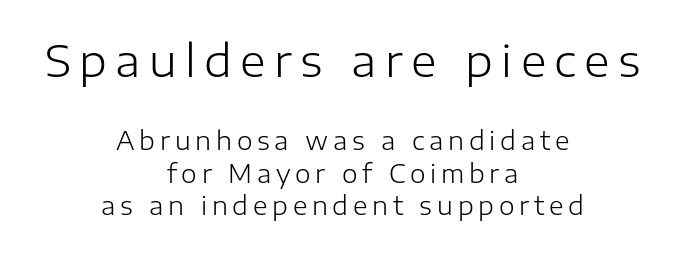
Do the characters align in a grid? No, the font is proportional. To sum up the face: it is a sans, with no serifs. This sample uses an upright cut, with every glyph sitting square on the baseline. Horizontal bands of white between lines are of average thickness. Lines of text with bare space underneath. The strokes carry an ordinary text weight at most.
